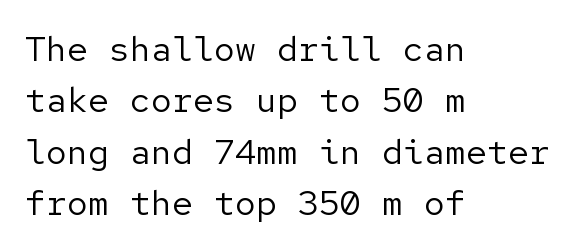
{"serif": "no", "italic": "no", "bold": "no", "weight": "regular", "width": "normal", "stroke_contrast": "low", "x_height": "medium", "underline": "no", "align": "left", "line_spacing": "normal", "line_spacing_ratio": 1.47, "letter_spacing": "normal", "letter_spacing_em": 0.0, "glyph_px": 35}
